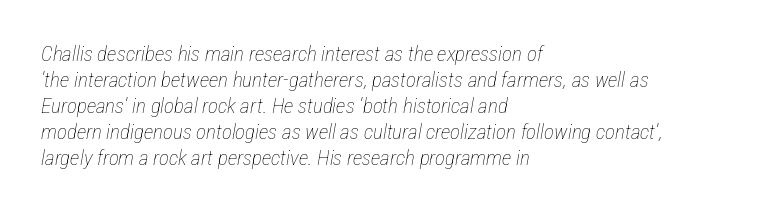
The image shows 21 px text type, italic (leaning right); set left-aligned, line spacing 1.24x, normal letter spacing, not underlined.
